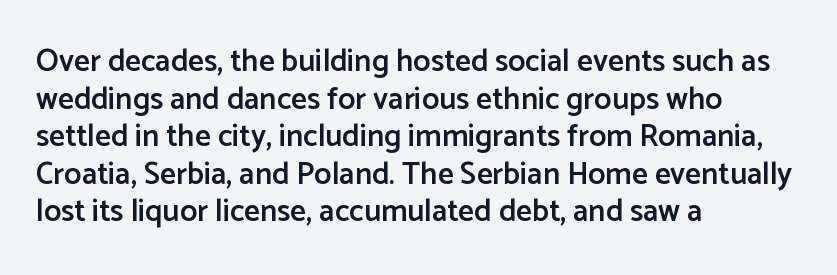
{"serif": "no", "italic": "no", "bold": "semi", "weight": "semibold", "width": "normal", "stroke_contrast": "low", "x_height": "medium", "monospaced": "no", "underline": "no", "align": "left", "line_spacing_ratio": 1.21, "letter_spacing": "normal", "letter_spacing_em": 0.0, "glyph_px": 31}
